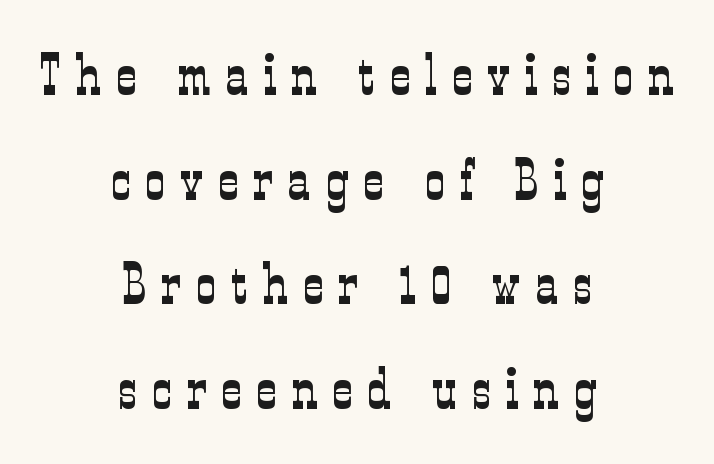
The image shows 56 px light, condensed serif type, upright; set centered, line spacing 1.87x, unusually wide letter spacing (+0.27 em), not underlined; low stroke contrast and a medium x-height.
